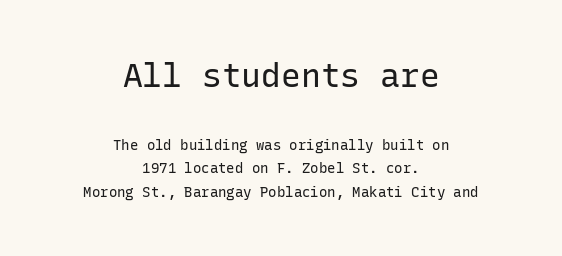
The image shows 33 px regular-weight sans-serif type, upright, monospaced; set centered, normal line spacing (1.66x), normal letter spacing, not underlined; the first (top) block is 2.36x larger; low stroke contrast and a medium x-height.
